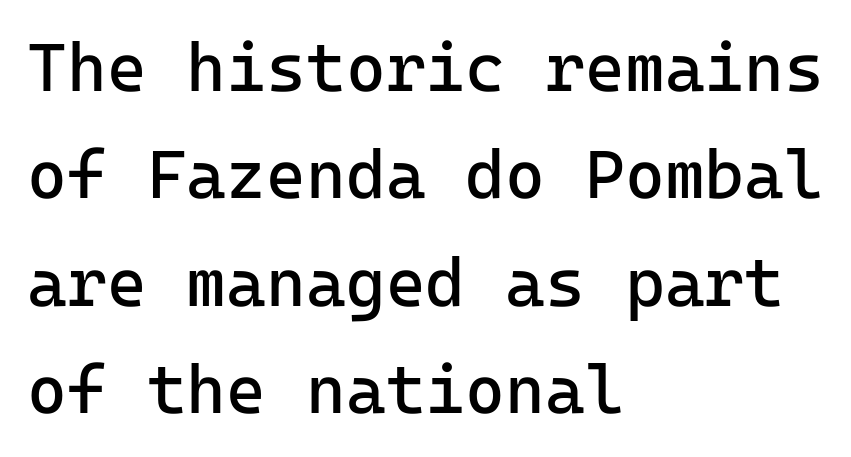
{"serif": "no", "italic": "no", "bold": "no", "weight": "regular", "width": "normal", "stroke_contrast": "low", "x_height": "medium", "underline": "no", "align": "left", "line_spacing": "normal", "line_spacing_ratio": 1.58, "letter_spacing": "normal", "letter_spacing_em": 0.0, "glyph_px": 68}
